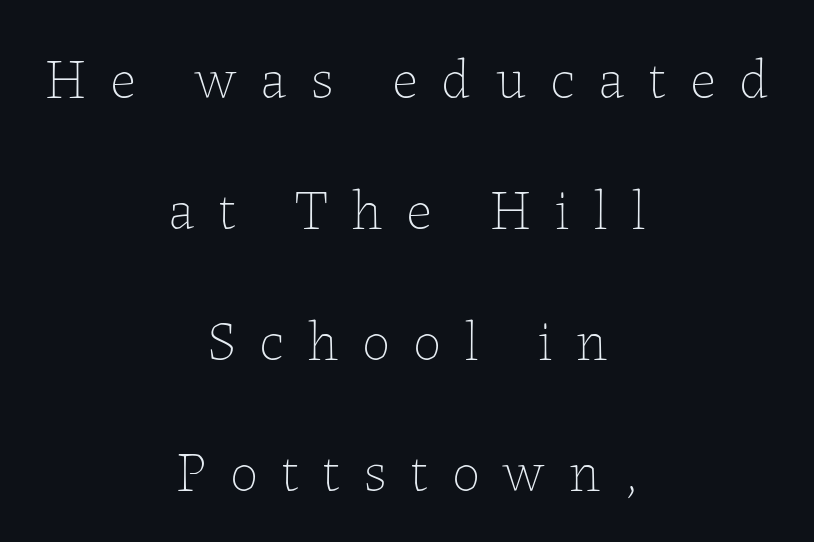
The image shows 56 px thin type, upright; set centered, loose line spacing (2.34x), unusually wide letter spacing (+0.42 em), not underlined; low stroke contrast and a medium x-height.
